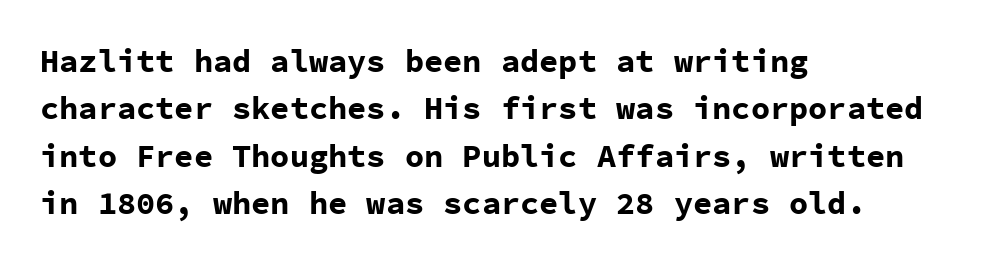
The image shows 32 px bold sans-serif type, upright, monospaced; set left-aligned, normal line spacing (1.48x), normal letter spacing, not underlined; low stroke contrast and a medium x-height.
